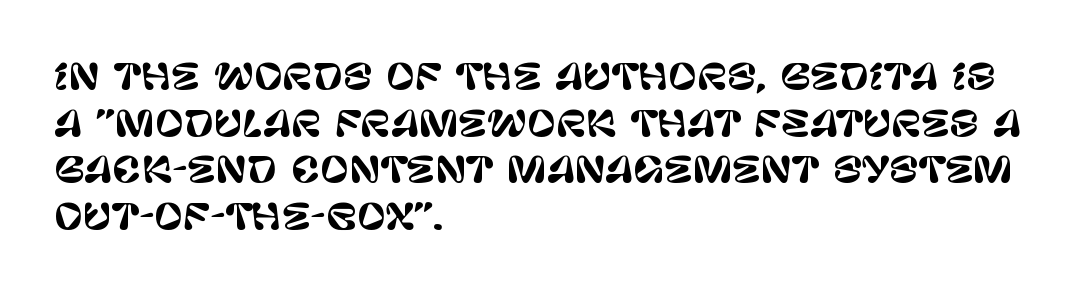
The image shows 35 px sans-serif type; set left-aligned, normal line spacing (1.33x), normal letter spacing, not underlined; low stroke contrast and a large x-height.
